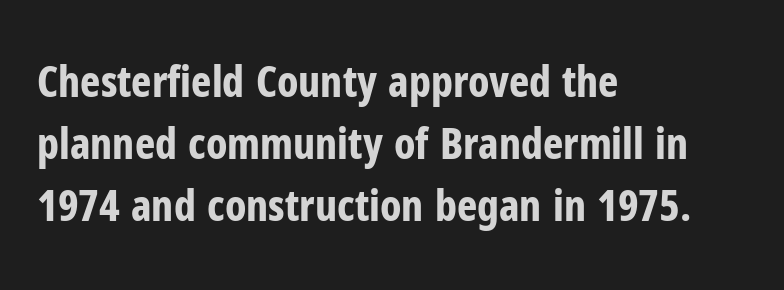
The image shows 43 px bold, condensed sans-serif type, upright; set left-aligned, normal line spacing (1.44x), normal letter spacing, not underlined; low stroke contrast and a medium x-height.
